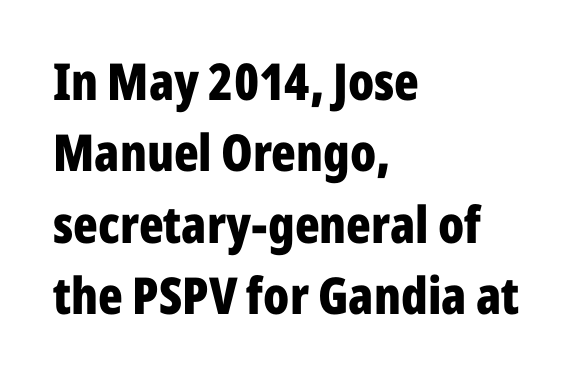
Q: Is the text bold? A: Yes.
Q: Is the text italic (slanted)? A: No, it is upright.
Q: Is the typeface a serif or a sans-serif typeface? A: Sans-serif.
Q: Is the text underlined? A: No.
Q: How is the paragraph aligned? A: Left-aligned.
Q: Is the spacing between letters normal or unusually wide? A: Normal.
Q: Is the spacing between lines tight, normal or loose? A: Normal.
Q: Width (condensed, normal, or wide)? A: Condensed.
Q: Stroke contrast? A: Low.
Q: x-height? A: Medium.
Q: Monospaced? A: No.
